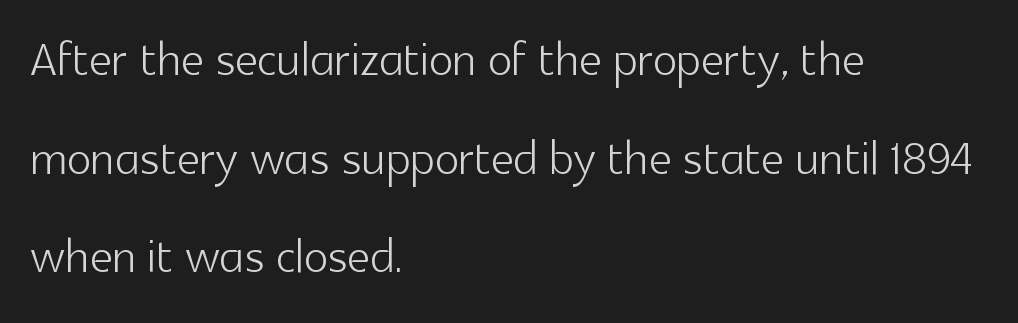
Does the copy run flush right? No — it runs flush left. The letters advance in unequal steps, a hallmark of proportional type. These lines sit exactly where default settings would place them. Only glyphs here, with clear space below each row. The tracking reads as untouched default to a designer's eye.
